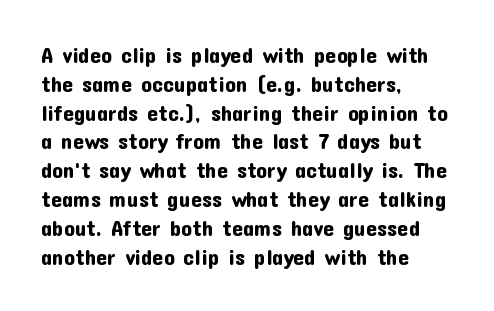
The image shows 22 px text type, upright; set left-aligned, normal line spacing (1.31x), normal letter spacing, not underlined.
